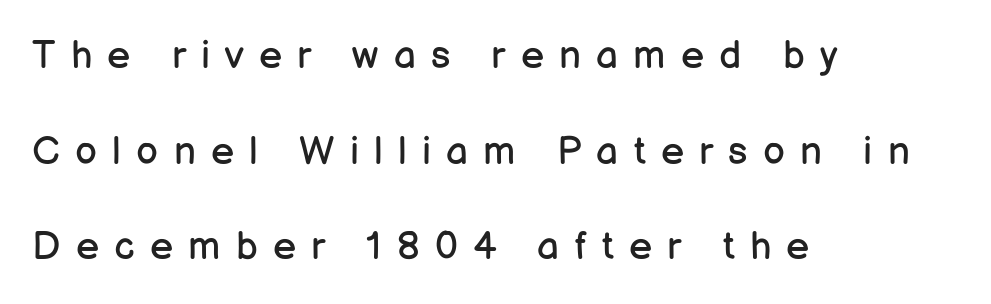
{"serif": "no", "italic": "no", "bold": "no", "weight": "regular", "width": "normal", "stroke_contrast": "low", "x_height": "medium", "monospaced": "no", "underline": "no", "align": "left", "line_spacing": "loose", "line_spacing_ratio": 2.45, "letter_spacing": "wide", "letter_spacing_em": 0.39, "glyph_px": 39}
